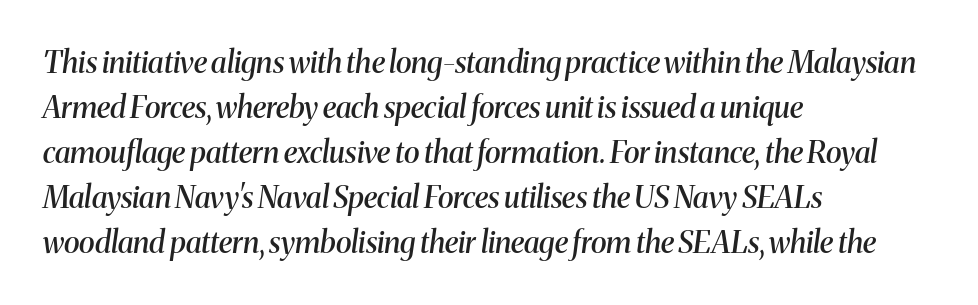
Q: Is the text bold? A: Semi-bold.
Q: Is the text italic (slanted)? A: Yes, it leans right by about 8 degrees.
Q: Is the typeface a serif or a sans-serif typeface? A: Serif.
Q: Is the text underlined? A: No.
Q: How is the paragraph aligned? A: Left-aligned.
Q: Is the spacing between letters normal or unusually wide? A: Normal.
Q: Is the spacing between lines tight, normal or loose? A: Normal.
Q: Width (condensed, normal, or wide)? A: Normal.
Q: Stroke contrast? A: Medium.
Q: x-height? A: Medium.
Q: Monospaced? A: No.
